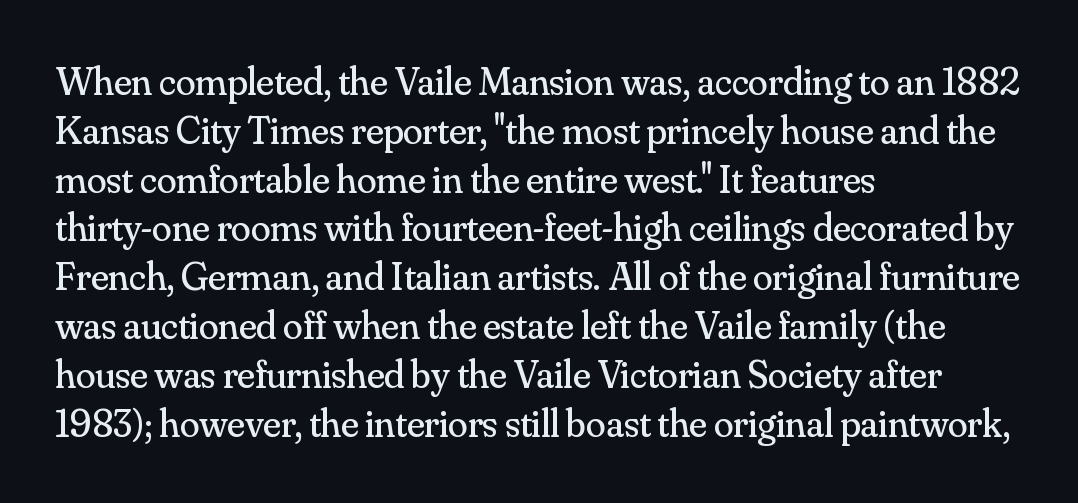
The image shows 40 px regular-weight serif type, upright; set left-aligned, line spacing 1.22x, normal letter spacing, not underlined; medium stroke contrast and a small x-height.
